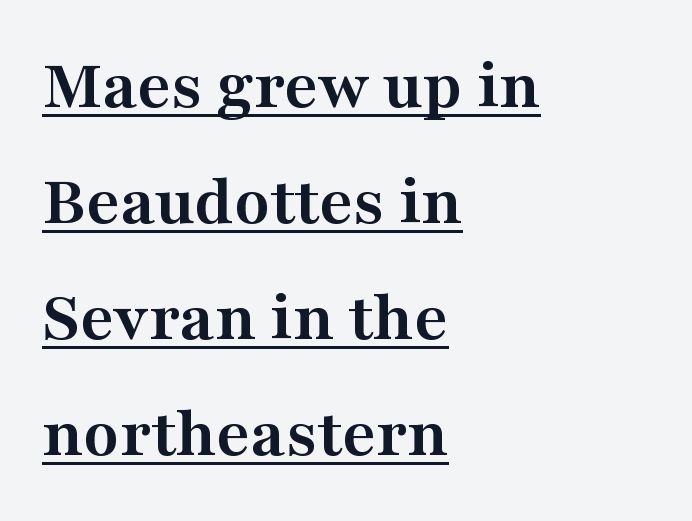
The image shows 73 px semibold, wide serif type, upright; set left-aligned, normal line spacing (1.59x), normal letter spacing, underlined; medium stroke contrast and a medium x-height.
